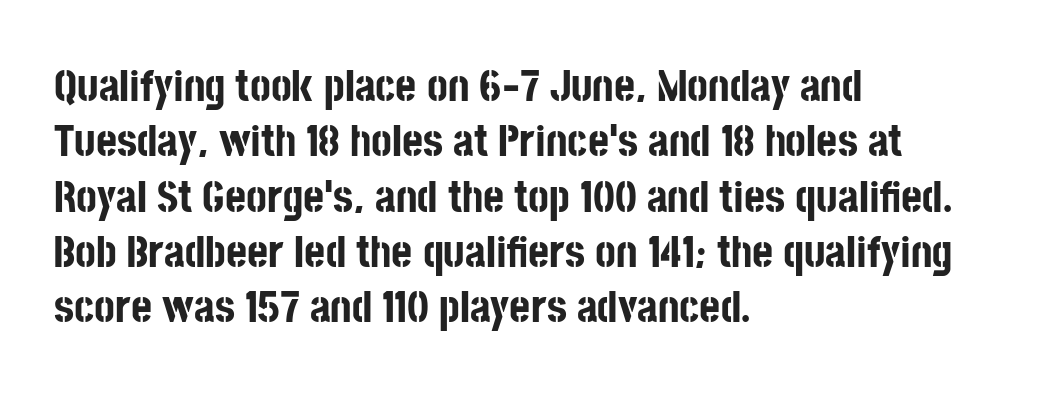
These words are printed bold, with thick strokes throughout. The rendering shows plain stroke endings on the letterforms — a sans-serif design. This rendering features lettering with no underline. The passage shown has conventional tracking throughout. Designer's note — italics off, roman on.
